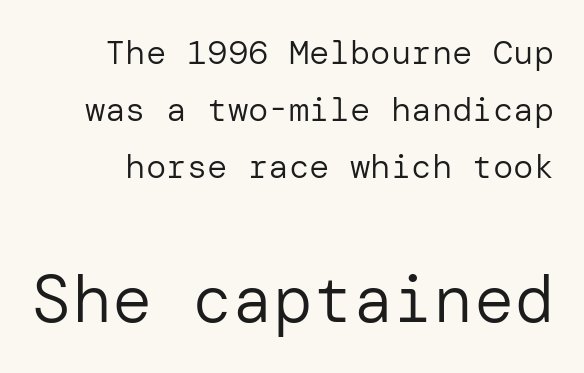
The lettering holds an erect, upright posture throughout. Students, observe: this is what conventionally led text looks like. This rendering features lettering with no underline. Stem width sits at or under what a default text font uses.
